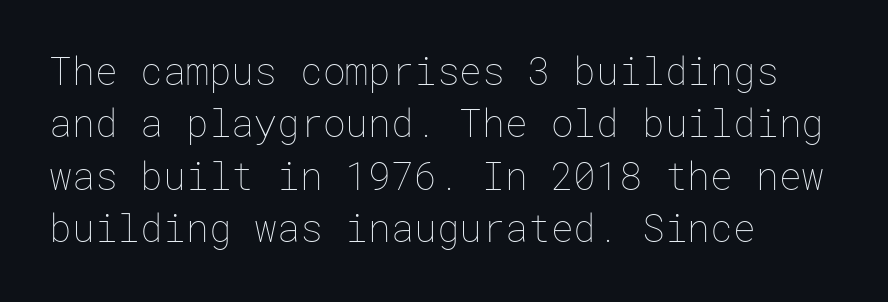
{"italic": "no", "bold": "no", "weight": "thin", "width": "normal", "stroke_contrast": "low", "x_height": "medium", "underline": "no", "align": "left", "line_spacing": "normal", "line_spacing_ratio": 1.38, "letter_spacing": "normal", "letter_spacing_em": 0.0, "glyph_px": 38}
